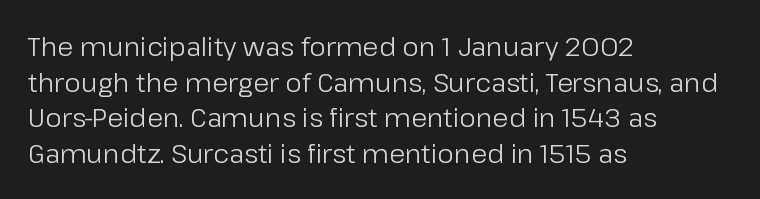
The image shows 26 px text type, upright; set left-aligned, normal line spacing (1.37x), normal letter spacing, not underlined.
